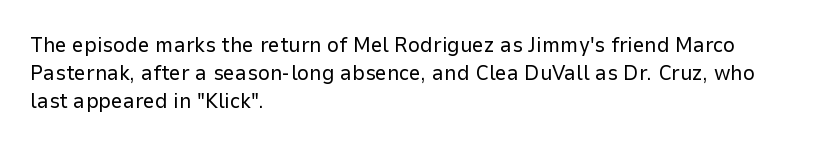
The paragraph has a hard left edge and a soft right edge. Rows of type keep a routine distance in the vertical direction. The letters sit at their default tracking, neither squeezed nor spread. Posture: vertical.
